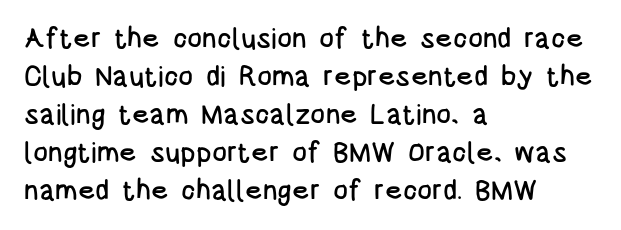
{"serif": "no", "italic": "no", "width": "condensed", "stroke_contrast": "low", "x_height": "large", "monospaced": "no", "underline": "no", "align": "left", "line_spacing": "normal", "line_spacing_ratio": 1.36, "letter_spacing": "normal", "letter_spacing_em": 0.0, "glyph_px": 28}
